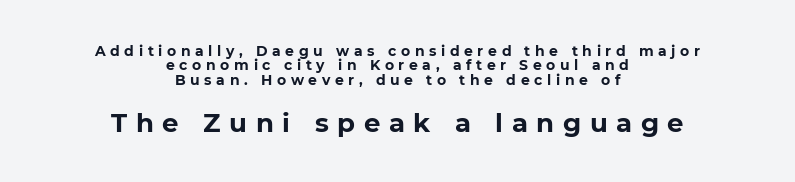
Nobody drew a line under any word here. These lines were composed using upright roman letters. Spacing between characters has been opened up far beyond the box default. Compared with a flush-left layout, this one balances lines on the center instead. This sample trades vertical openness for compactness between lines. Thick stems and heavy bowls — unmistakably bold.
